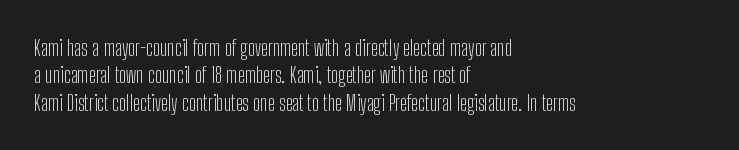
{"italic": "no", "bold": "no", "underline": "no", "align": "left", "line_spacing_ratio": 1.24, "letter_spacing": "normal", "letter_spacing_em": 0.0, "glyph_px": 22}
